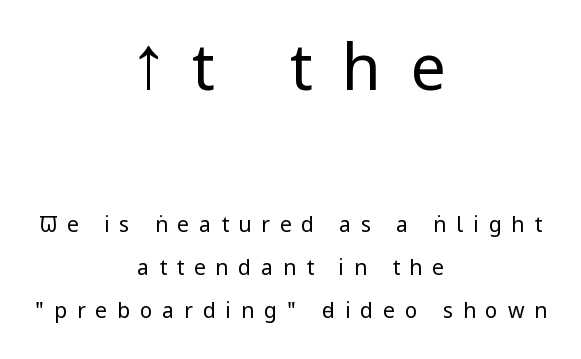
The image shows 63 px regular-weight, condensed sans-serif type, upright; set centered, loose line spacing (2.05x), unusually wide letter spacing (+0.47 em), not underlined; the first (top) block is 3.0x larger; low stroke contrast and a large x-height.
